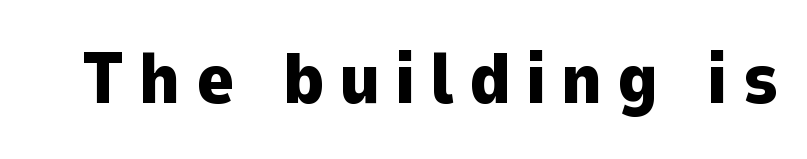
The passage shown has open, widely tracked lettering throughout. This sample has the flowing, uneven cadence of proportional lettering. Weight: bold. When letters stand straight like this, we call the style roman or upright. The baseline area is clear.
